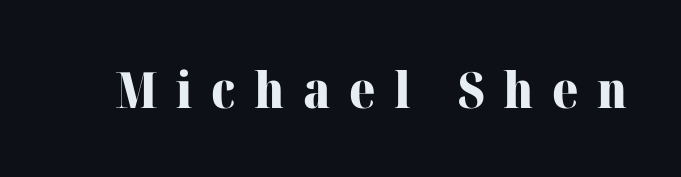
{"serif": "yes", "italic": "no", "bold": "yes", "weight": "heavy", "width": "normal", "stroke_contrast": "high", "x_height": "medium", "monospaced": "no", "underline": "no", "letter_spacing": "wide", "letter_spacing_em": 0.37, "glyph_px": 50}
